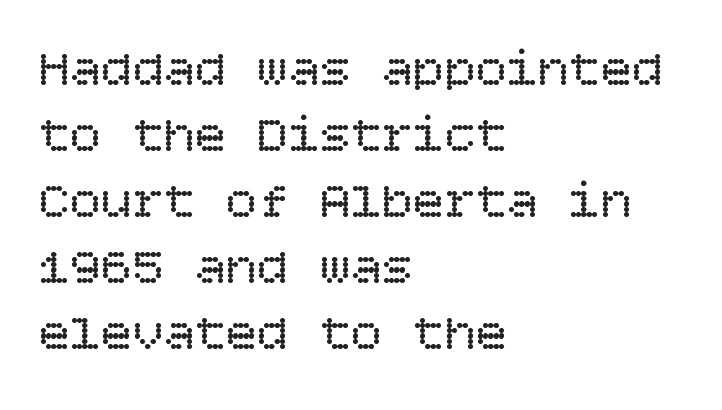
Q: Is the text bold? A: No.
Q: Is the text italic (slanted)? A: No, it is upright.
Q: Is the text underlined? A: No.
Q: How is the paragraph aligned? A: Left-aligned.
Q: Is the spacing between letters normal or unusually wide? A: Normal.
Q: Is the spacing between lines tight, normal or loose? A: Normal.
Q: Width (condensed, normal, or wide)? A: Normal.
Q: Stroke contrast? A: Low.
Q: x-height? A: Large.
